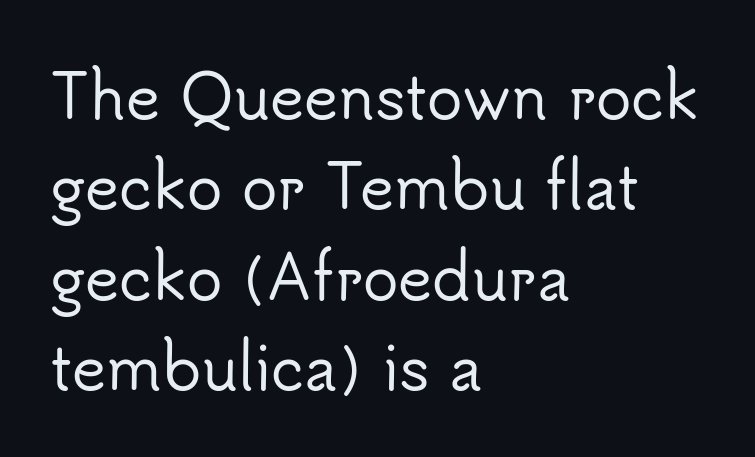
The image shows 59 px sans-serif type, upright; set left-aligned, normal line spacing (1.53x), normal letter spacing, not underlined; low stroke contrast and a small x-height.
